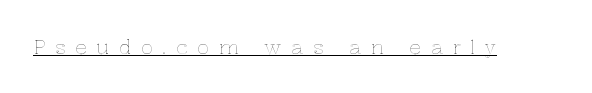
The tracking reads as deliberately expanded to a designer's eye. Posture: upright roman. Glance below the letters and you will spot a drawn line.
